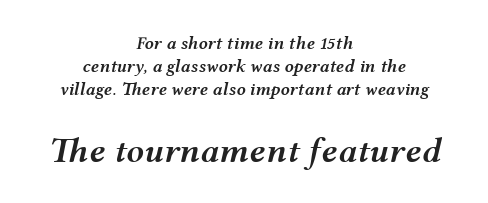
Q: Is the text bold? A: Semi-bold.
Q: Is the text italic (slanted)? A: Yes, it leans right by about 12 degrees.
Q: Is the text underlined? A: No.
Q: How is the paragraph aligned? A: Centered.
Q: Is the spacing between letters normal or unusually wide? A: Normal.
Q: Is the spacing between lines tight, normal or loose? A: Normal.
Q: Which block of text is set in a larger size, the first (top) or the second (bottom)? A: The second (bottom) one.
Q: Width (condensed, normal, or wide)? A: Wide.
Q: Stroke contrast? A: Medium.
Q: x-height? A: Medium.
Q: Monospaced? A: No.
